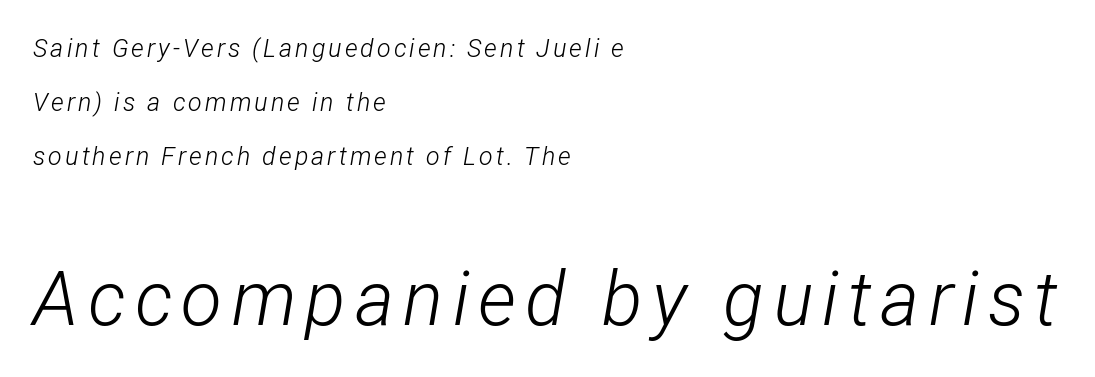
These lines stack with their left ends in a neat column. Loosely led — the rows are spread out. This sample has the flowing, uneven cadence of proportional lettering. Weight: not bold — regular or lighter.
